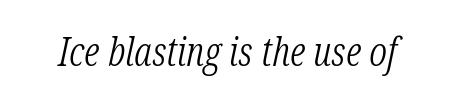
The image shows 40 px light, condensed serif type, italic (leaning right); set normal letter spacing, not underlined; low stroke contrast and a medium x-height.
